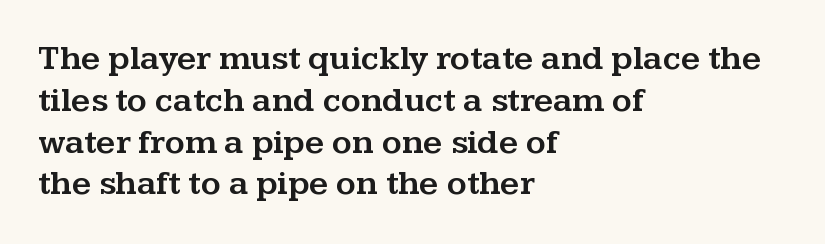
{"serif": "yes", "italic": "no", "width": "wide", "stroke_contrast": "medium", "x_height": "medium", "monospaced": "no", "underline": "no", "align": "left", "line_spacing_ratio": 1.23, "letter_spacing": "normal", "letter_spacing_em": 0.0, "glyph_px": 34}
